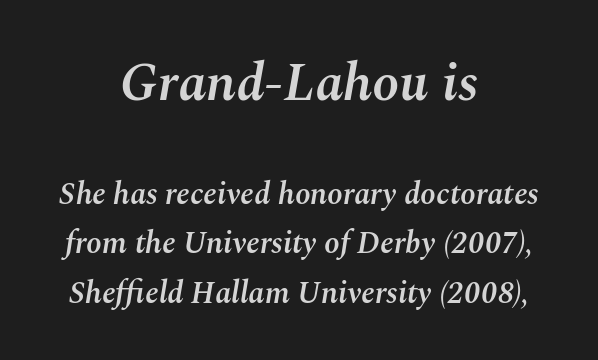
Each word holds together tightly as a unit, with standard inter-letter gaps. Neither beginnings nor endings align; midpoints do. Any mark beneath the type? The region is blank. Is the type bold? Partly — it's a semibold, heavier than regular but not fully bold. Is this a fixed-width face? No — the glyphs have proportional, varying widths.
